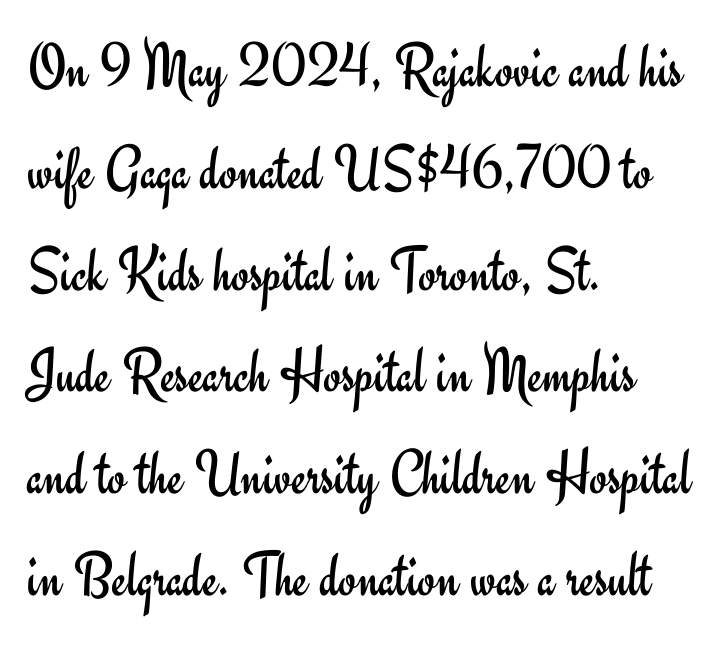
{"serif": "no", "bold": "no", "weight": "regular", "width": "normal", "stroke_contrast": "low", "x_height": "small", "monospaced": "no", "underline": "no", "align": "left", "line_spacing": "normal", "line_spacing_ratio": 1.59, "letter_spacing": "normal", "letter_spacing_em": 0.0, "glyph_px": 64}
